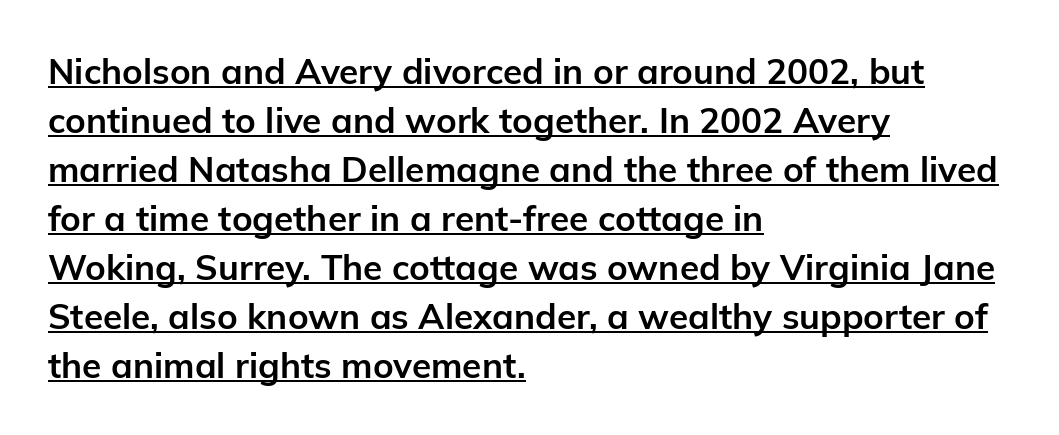
Each letter keeps its own natural width here, so spacing adapts to shape. A typographer would call this underscored text. Tracking here is standard; glyphs follow each other at the usual distance. Notice how the stems are strictly vertical — no italics here. In terms of weight, the rendering is a true, heavy bold. Which margin do the lines hug? The left one — the right edge is uneven.
